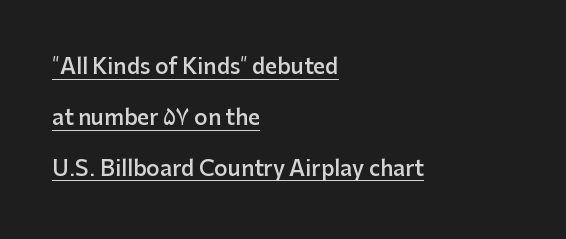
Q: Is the text bold? A: Semi-bold.
Q: Is the text italic (slanted)? A: No, it is upright.
Q: Is the text underlined? A: Yes.
Q: How is the paragraph aligned? A: Left-aligned.
Q: Is the spacing between letters normal or unusually wide? A: Normal.
Q: Is the spacing between lines tight, normal or loose? A: Loose.
